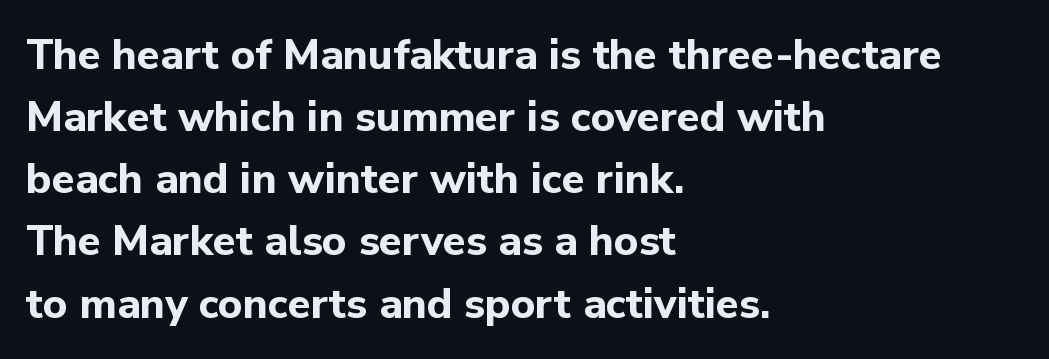
{"serif": "no", "italic": "no", "bold": "yes", "weight": "bold", "width": "normal", "stroke_contrast": "low", "x_height": "medium", "monospaced": "no", "underline": "no", "align": "left", "line_spacing": "normal", "line_spacing_ratio": 1.48, "letter_spacing": "normal", "letter_spacing_em": 0.0, "glyph_px": 42}
